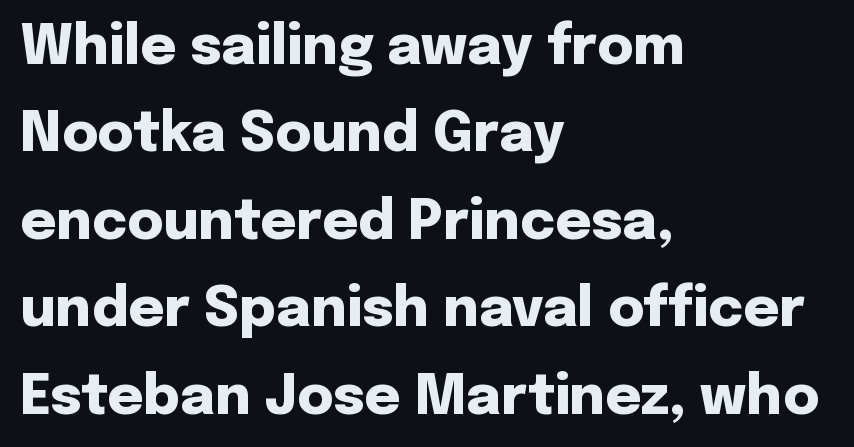
The image shows 55 px heavy sans-serif type, upright; set left-aligned, normal line spacing (1.59x), normal letter spacing, not underlined; low stroke contrast and a medium x-height.
